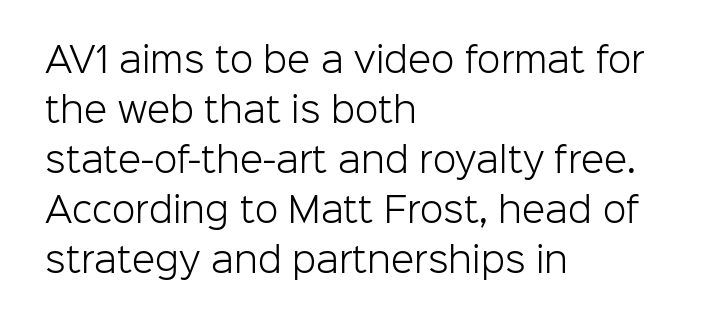
Summary of weight: not heavy and not bold. Normally led — the rows are evenly, conventionally spaced. Casual observation: everything's shoved over to the left. Honestly, the letter spacing is just normal — you wouldn't notice it. The letters stand straight up with perfectly vertical stems.
